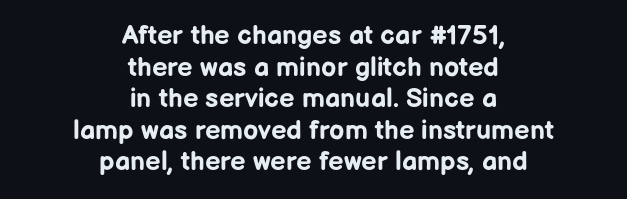
{"italic": "no", "bold": "yes", "underline": "no", "align": "center", "line_spacing_ratio": 1.17, "letter_spacing": "normal", "letter_spacing_em": 0.0, "glyph_px": 27}
